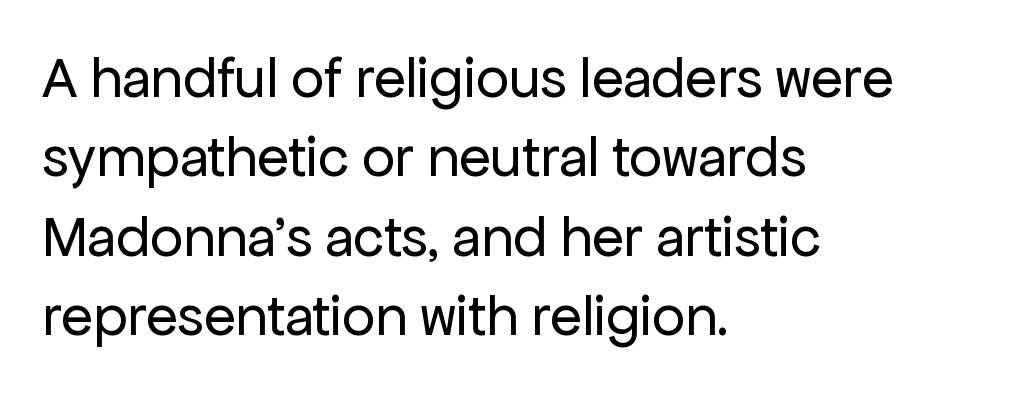
{"serif": "no", "italic": "no", "bold": "no", "weight": "regular", "width": "normal", "stroke_contrast": "low", "x_height": "medium", "monospaced": "no", "underline": "no", "align": "left", "line_spacing": "normal", "line_spacing_ratio": 1.37, "letter_spacing": "normal", "letter_spacing_em": 0.0, "glyph_px": 58}
